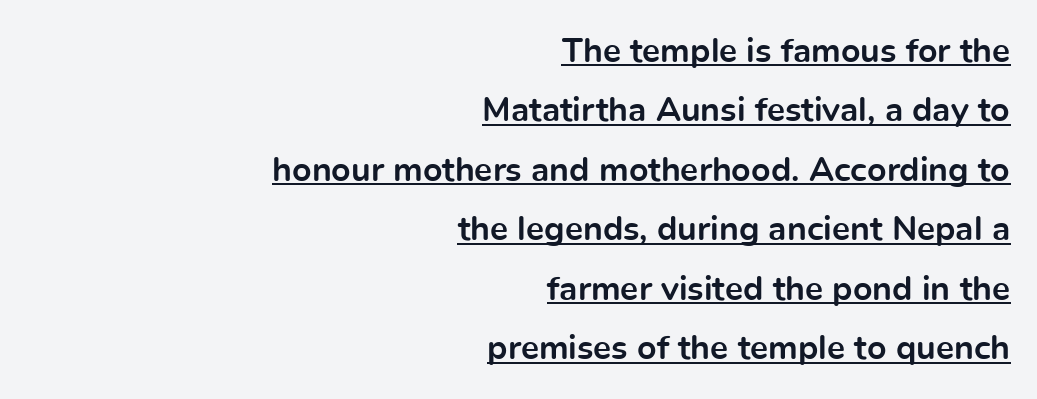
The image shows 34 px bold sans-serif type, upright; set right-aligned, line spacing 1.75x, normal letter spacing, underlined; a medium x-height.
